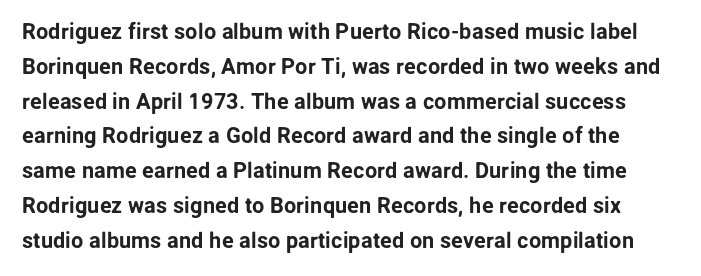
Q: Is the text italic (slanted)? A: No, it is upright.
Q: Is the text underlined? A: No.
Q: Is the spacing between letters normal or unusually wide? A: Normal.
Q: Is the spacing between lines tight, normal or loose? A: Normal.
